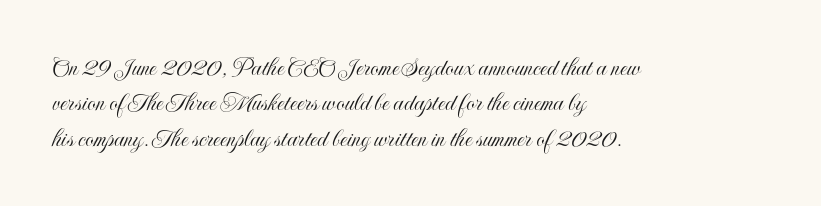
Q: Is the text italic (slanted)? A: Yes.
Q: Is the text underlined? A: No.
Q: How is the paragraph aligned? A: Left-aligned.
Q: Is the spacing between letters normal or unusually wide? A: Normal.
Q: Is the spacing between lines tight, normal or loose? A: Normal.
